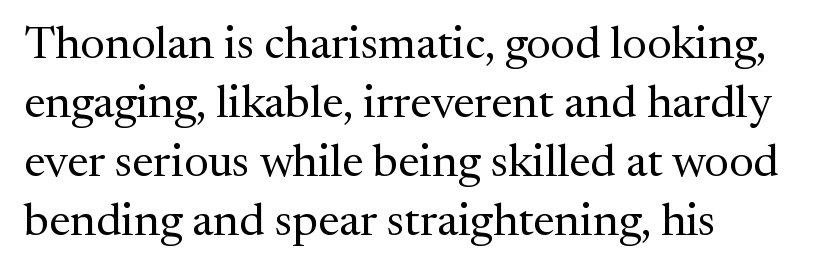
Q: Is the text bold? A: No.
Q: Is the text italic (slanted)? A: No, it is upright.
Q: Is the typeface a serif or a sans-serif typeface? A: Serif.
Q: Is the text underlined? A: No.
Q: How is the paragraph aligned? A: Left-aligned.
Q: Is the spacing between letters normal or unusually wide? A: Normal.
Q: Is the spacing between lines tight, normal or loose? A: Normal.
Q: Width (condensed, normal, or wide)? A: Normal.
Q: Stroke contrast? A: Medium.
Q: x-height? A: Medium.
Q: Monospaced? A: No.
